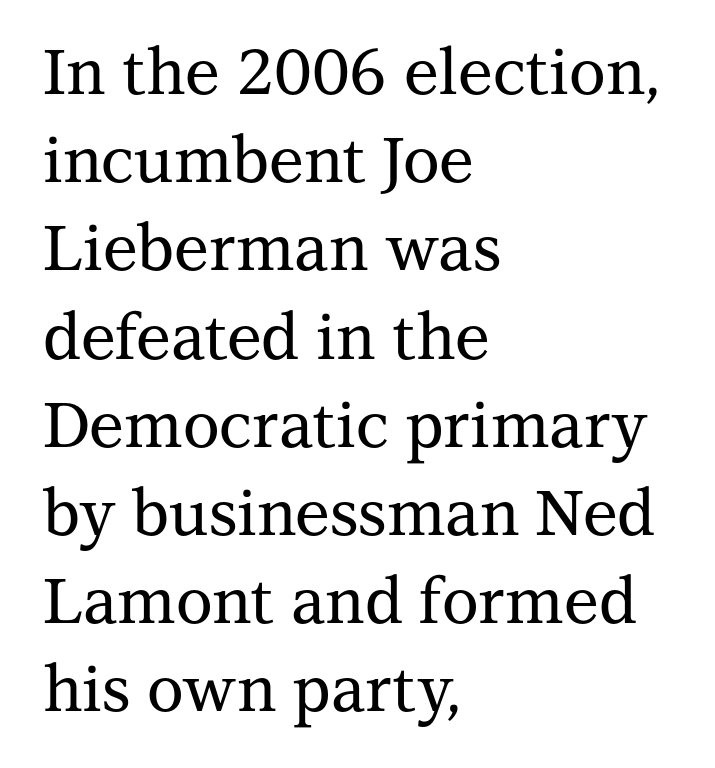
Q: Is the text italic (slanted)? A: No, it is upright.
Q: Is the typeface a serif or a sans-serif typeface? A: Serif.
Q: Is the text underlined? A: No.
Q: How is the paragraph aligned? A: Left-aligned.
Q: Is the spacing between letters normal or unusually wide? A: Normal.
Q: Is the spacing between lines tight, normal or loose? A: Normal.
Q: Width (condensed, normal, or wide)? A: Normal.
Q: Stroke contrast? A: Medium.
Q: x-height? A: Medium.
Q: Monospaced? A: No.
